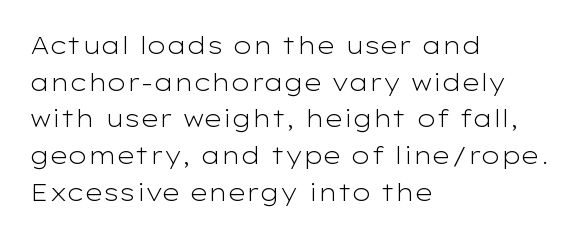
The image shows 24 px text type, upright; set left-aligned, normal line spacing (1.53x), normal letter spacing, not underlined.
